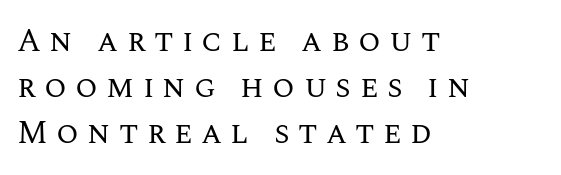
The image shows 32 px regular-weight type, upright; set left-aligned, normal line spacing (1.43x), unusually wide letter spacing (+0.26 em), not underlined; medium stroke contrast and a large x-height.
